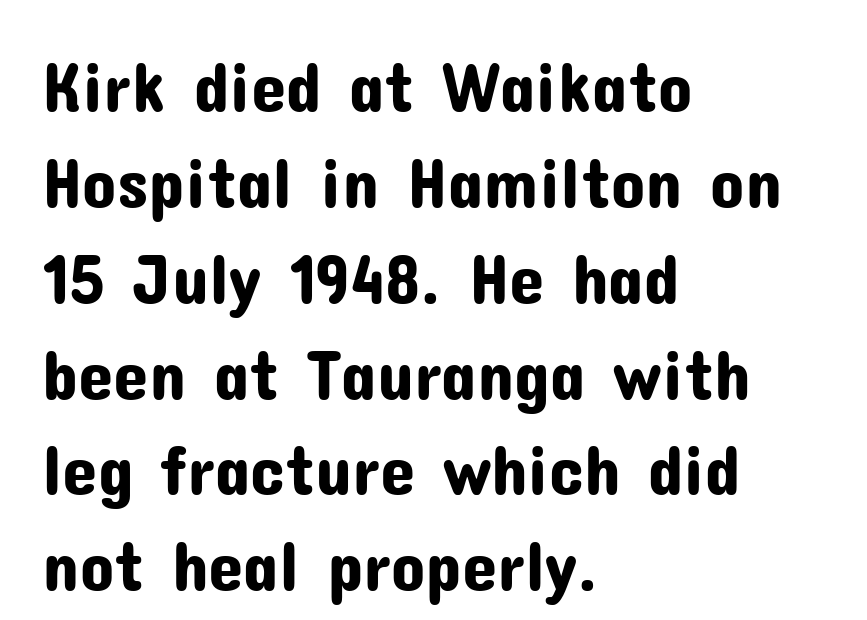
{"serif": "no", "italic": "no", "width": "normal", "stroke_contrast": "low", "x_height": "medium", "monospaced": "no", "underline": "no", "align": "left", "line_spacing": "normal", "line_spacing_ratio": 1.35, "letter_spacing": "normal", "letter_spacing_em": 0.0, "glyph_px": 71}
